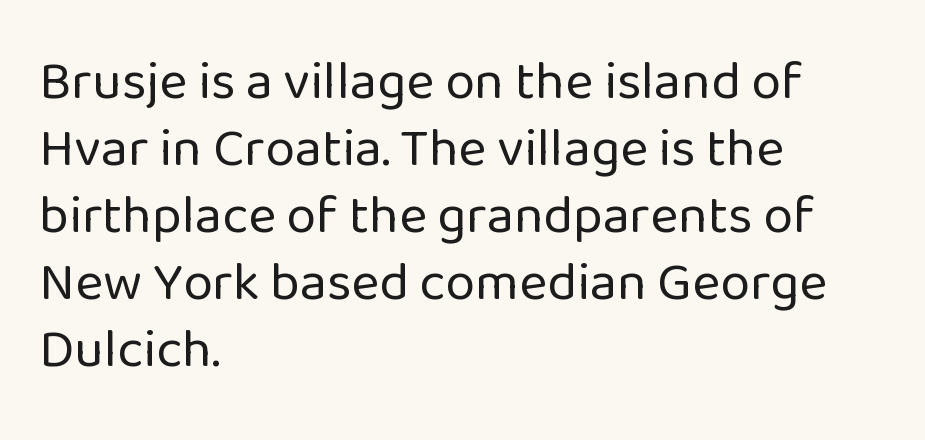
Q: Is the text bold? A: No.
Q: Is the text italic (slanted)? A: No, it is upright.
Q: Is the typeface a serif or a sans-serif typeface? A: Sans-serif.
Q: Is the text underlined? A: No.
Q: How is the paragraph aligned? A: Left-aligned.
Q: Is the spacing between letters normal or unusually wide? A: Normal.
Q: Width (condensed, normal, or wide)? A: Normal.
Q: Stroke contrast? A: Low.
Q: x-height? A: Medium.
Q: Monospaced? A: No.
